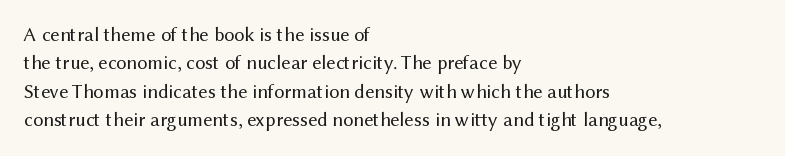
{"italic": "no", "bold": "no", "underline": "no", "align": "left", "line_spacing": "normal", "line_spacing_ratio": 1.42, "letter_spacing": "normal", "letter_spacing_em": 0.0, "glyph_px": 20}
